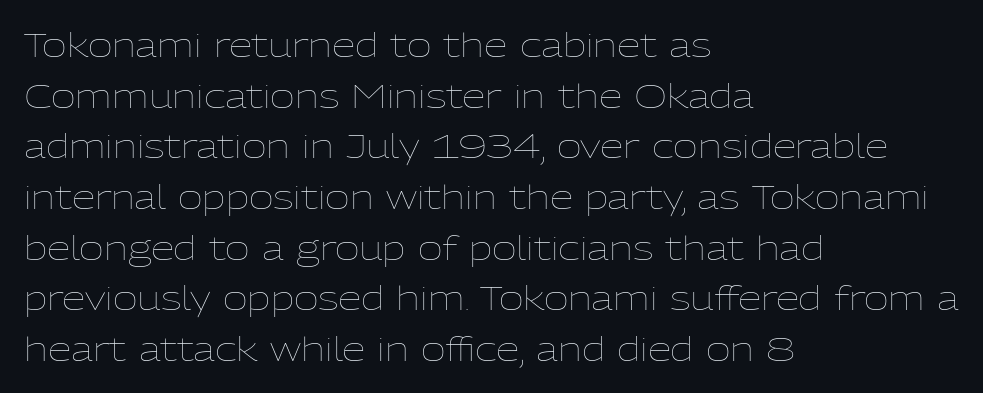
{"italic": "no", "bold": "no", "weight": "thin", "width": "normal", "stroke_contrast": "low", "x_height": "medium", "monospaced": "no", "underline": "no", "align": "left", "line_spacing": "normal", "line_spacing_ratio": 1.49, "letter_spacing": "normal", "letter_spacing_em": 0.0, "glyph_px": 34}
